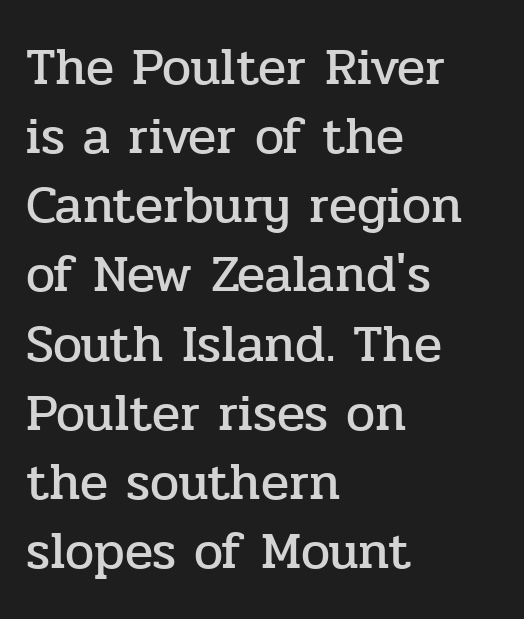
Line starts are locked; line ends wander. Here the designer chose a conventional face with non-uniform glyph widths. This sample keeps an unexceptional amount of space between lines. This is roman type, the default non-slanted kind. You could call the tracking neutral — neither tight nor loose. Note: serifs present on the glyphs.
